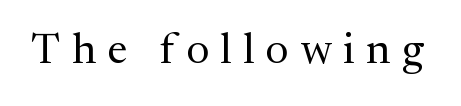
The image shows 43 px regular-weight serif type, upright; set unusually wide letter spacing (+0.27 em), not underlined; medium stroke contrast and a medium x-height.
